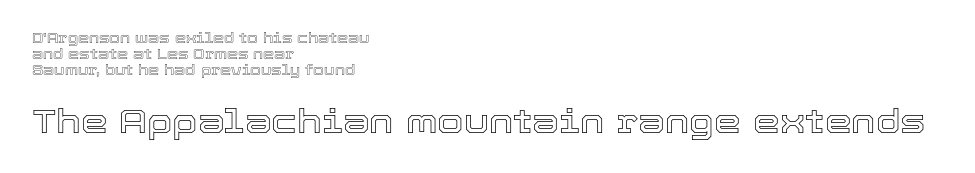
Q: Is the text italic (slanted)? A: No, it is upright.
Q: Is the text underlined? A: No.
Q: How is the paragraph aligned? A: Left-aligned.
Q: Is the spacing between letters normal or unusually wide? A: Normal.
Q: Is the spacing between lines tight, normal or loose? A: Tight.
Q: Which block of text is set in a larger size, the first (top) or the second (bottom)? A: The second (bottom) one.
Q: Width (condensed, normal, or wide)? A: Normal.
Q: x-height? A: Medium.
Q: Monospaced? A: No.
